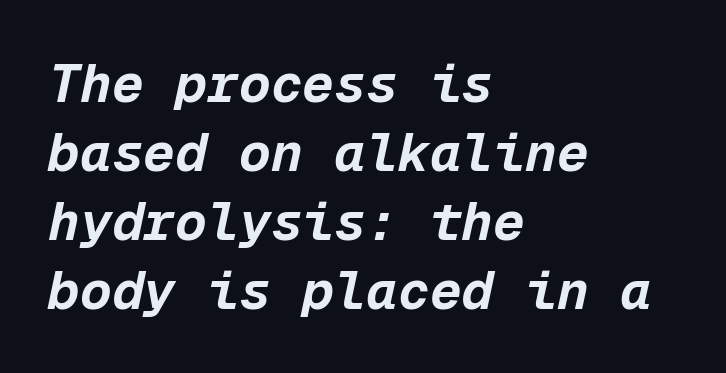
Q: Is the text bold? A: Yes.
Q: Is the text italic (slanted)? A: Yes, it leans right by about 12 degrees.
Q: Is the text underlined? A: No.
Q: How is the paragraph aligned? A: Left-aligned.
Q: Is the spacing between letters normal or unusually wide? A: Normal.
Q: Is the spacing between lines tight, normal or loose? A: Normal.
Q: Width (condensed, normal, or wide)? A: Normal.
Q: Stroke contrast? A: Low.
Q: x-height? A: Medium.
Q: Monospaced? A: Yes.
